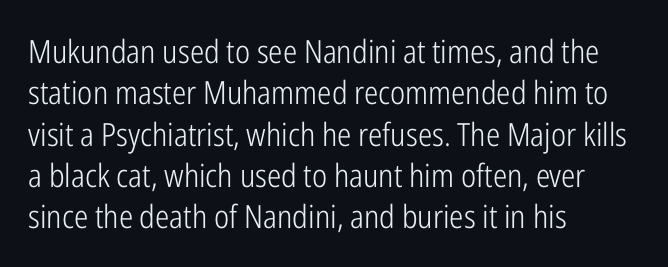
{"serif": "no", "italic": "no", "bold": "no", "weight": "light", "width": "condensed", "stroke_contrast": "low", "x_height": "medium", "monospaced": "no", "underline": "no", "align": "left", "line_spacing": "normal", "line_spacing_ratio": 1.29, "letter_spacing": "normal", "letter_spacing_em": 0.0, "glyph_px": 32}
